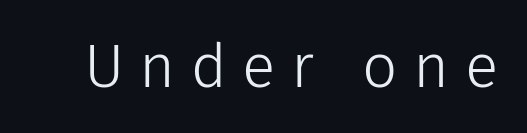
{"serif": "no", "italic": "no", "bold": "no", "weight": "light", "width": "normal", "stroke_contrast": "low", "x_height": "medium", "monospaced": "no", "underline": "no", "letter_spacing": "wide", "letter_spacing_em": 0.25, "glyph_px": 62}
